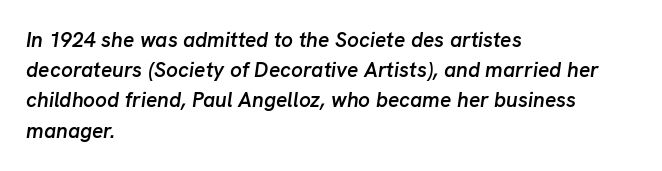
Descenders hang freely into open space. In CSS terms this would be text-align: left. Observe the lean: these are italic letterforms. A typesetter would call this zero additional tracking. Leading: standard.
